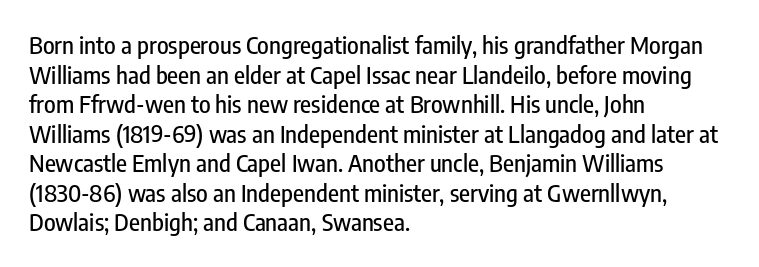
Q: Is the text italic (slanted)? A: No, it is upright.
Q: Is the text underlined? A: No.
Q: How is the paragraph aligned? A: Left-aligned.
Q: Is the spacing between letters normal or unusually wide? A: Normal.
